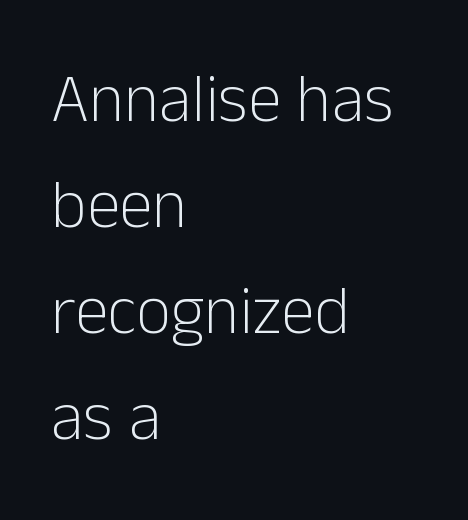
Q: Is the text bold? A: No.
Q: Is the text italic (slanted)? A: No, it is upright.
Q: Is the typeface a serif or a sans-serif typeface? A: Sans-serif.
Q: Is the text underlined? A: No.
Q: How is the paragraph aligned? A: Left-aligned.
Q: Is the spacing between letters normal or unusually wide? A: Normal.
Q: Is the spacing between lines tight, normal or loose? A: Normal.
Q: Width (condensed, normal, or wide)? A: Normal.
Q: Stroke contrast? A: Low.
Q: x-height? A: Medium.
Q: Monospaced? A: No.
